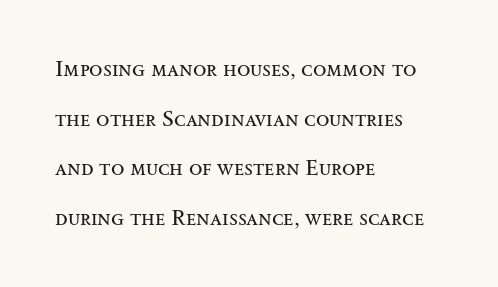
The specimen omits any rule beneath the text block's lines. Horizontally, the lines are justified to the leading edge only. In terms of letterspacing, this is plain default setting. Each new line begins a long way beneath the previous one. Heaviness? Minimal to ordinary, like unemphasized prose.
